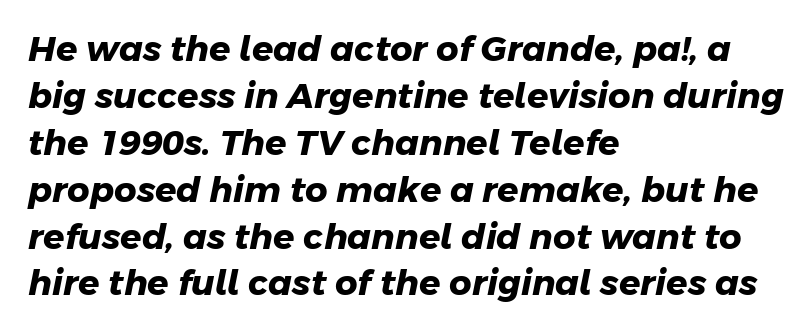
The image shows 35 px heavy sans-serif type; set left-aligned, normal line spacing (1.34x), normal letter spacing, not underlined; low stroke contrast and a medium x-height.
